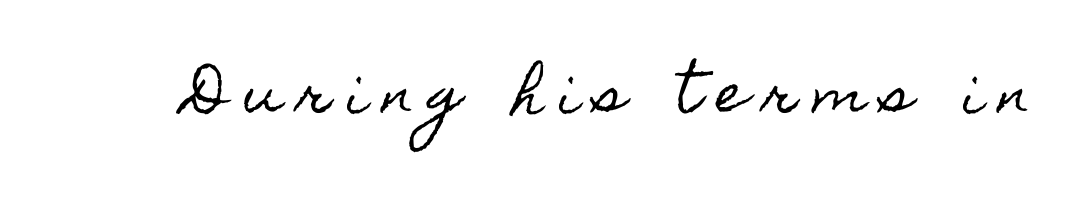
The image shows 52 px condensed type; set unusually wide letter spacing (+0.31 em), not underlined; a small x-height.
